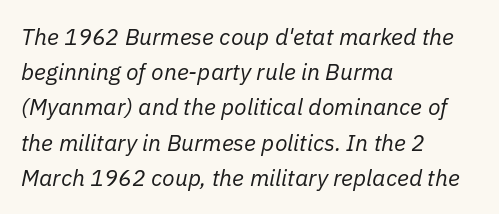
Horizontal bands of white between lines are of average thickness. The text carries the slant typical of an italic or oblique font. Plain, unruled lines of type. Observe the ordinary spacing: letters are neighbours, not strangers.
